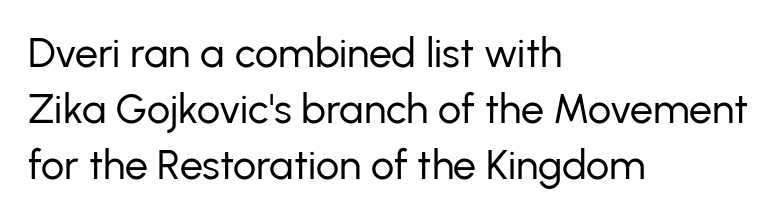
The image shows 41 px regular-weight sans-serif type, upright; set left-aligned, normal line spacing (1.36x), normal letter spacing, not underlined; low stroke contrast and a medium x-height.
